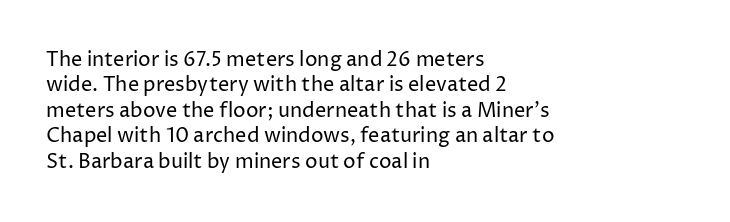
{"italic": "no", "bold": "no", "underline": "no", "align": "left", "line_spacing": "normal", "line_spacing_ratio": 1.27, "letter_spacing": "normal", "letter_spacing_em": 0.0, "glyph_px": 20}
